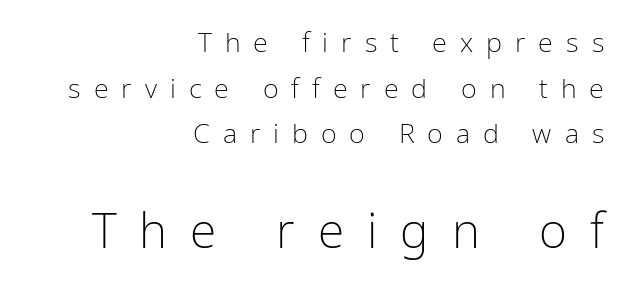
Type without underlining. Stems here are at most as thick as an everyday book face. Does the leading feel generous? No, just average. The compositor pushed each line to the right boundary. The designer went with a sans here, leaving each stem footless. Ascenders rise straight up at ninety degrees.
